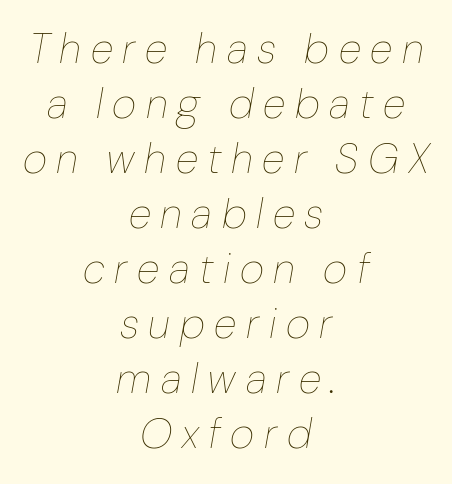
Q: Is the text bold? A: No.
Q: Is the text italic (slanted)? A: Yes, it leans right by about 10 degrees.
Q: Is the text underlined? A: No.
Q: How is the paragraph aligned? A: Centered.
Q: Is the spacing between letters normal or unusually wide? A: Unusually wide.
Q: Is the spacing between lines tight, normal or loose? A: Normal.
Q: Width (condensed, normal, or wide)? A: Normal.
Q: Stroke contrast? A: Low.
Q: x-height? A: Medium.
Q: Monospaced? A: No.
